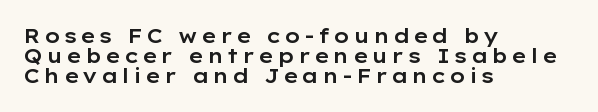
Is the block centered? No — it sits flush against the left margin. Quick note: not italic, upright. Summary of vertical rhythm: compact, with narrow interline spacing. This rendering features lettering with no underline.
